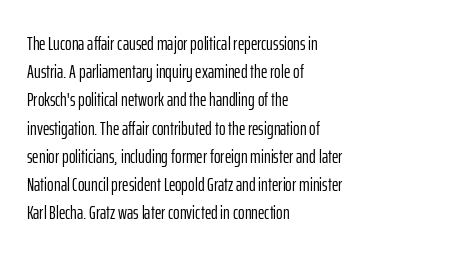
Q: Is the text bold? A: No.
Q: Is the text italic (slanted)? A: No, it is upright.
Q: Is the text underlined? A: No.
Q: How is the paragraph aligned? A: Left-aligned.
Q: Is the spacing between letters normal or unusually wide? A: Normal.
Q: Is the spacing between lines tight, normal or loose? A: Normal.
